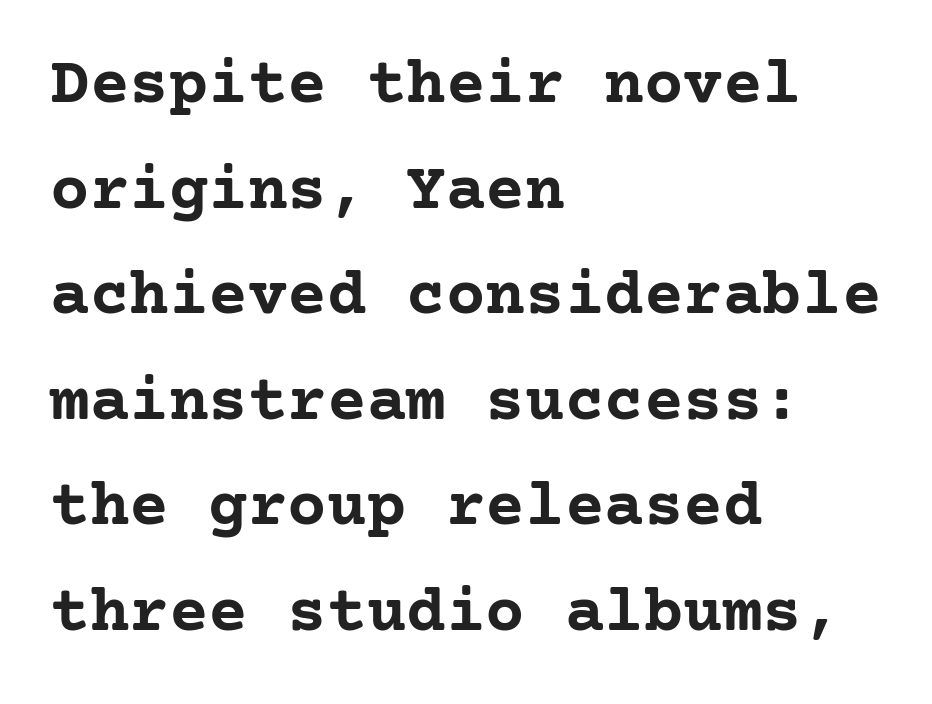
Quick note: underline off. The typesetting leans heavy: a genuine bold. The paragraph shown leans on its left margin. Unlike italic type, these characters show no tilt at all. The space between consecutive lines is moderate. Nobody touched the tracking dial on this one.
